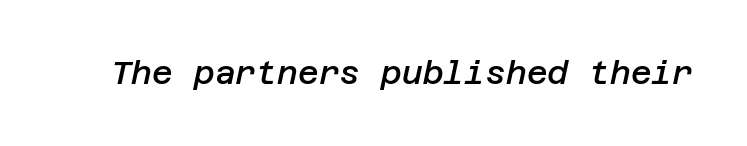
The image shows 32 px semibold type, italic (leaning right); set normal letter spacing, not underlined; low stroke contrast and a large x-height.
